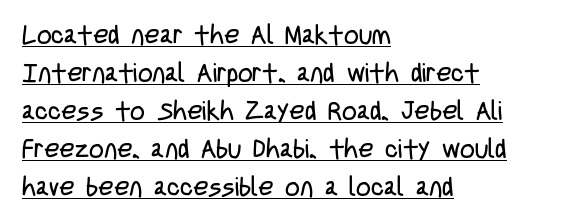
The characters are drawn with everyday or finer stroke widths. Reading down the block, your eye returns to a fixed left position each line. This rendering leaves character spacing at its baseline value. In designer terms, the underline attribute is active on this setting. Posture: straight, roman, zero tilt. The rendering uses a moderate line-height, typical for paragraphs.
